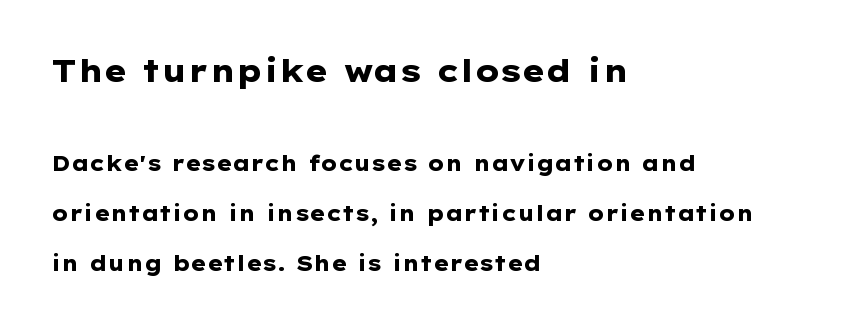
The font family rendered here belongs to the sans-serif group. Heavy-handed strokes throughout: this text is bold. Honestly, the rows look like they've been pulled way apart. The passage shown is not underscored anywhere. Larger block? The one above; the one below is distinctly smaller.
